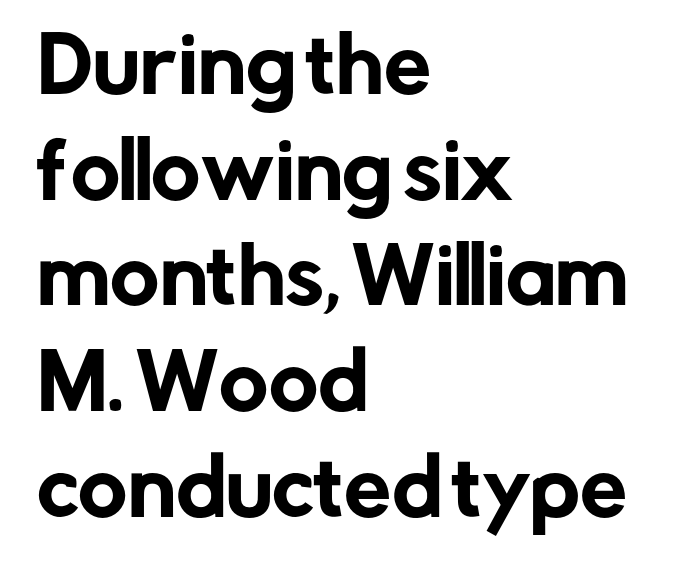
The image shows 75 px sans-serif type, upright; set left-aligned, normal line spacing (1.41x), normal letter spacing, not underlined; low stroke contrast and a medium x-height.
